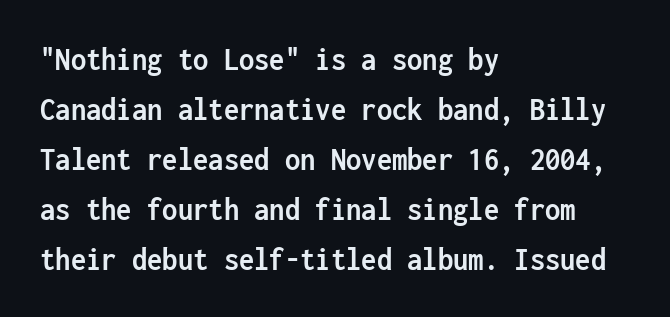
Q: Is the text bold? A: Yes.
Q: Is the text italic (slanted)? A: No, it is upright.
Q: Is the typeface a serif or a sans-serif typeface? A: Sans-serif.
Q: Is the text underlined? A: No.
Q: How is the paragraph aligned? A: Left-aligned.
Q: Is the spacing between letters normal or unusually wide? A: Normal.
Q: Is the spacing between lines tight, normal or loose? A: Normal.
Q: Width (condensed, normal, or wide)? A: Condensed.
Q: Stroke contrast? A: Low.
Q: x-height? A: Medium.
Q: Monospaced? A: Yes.
